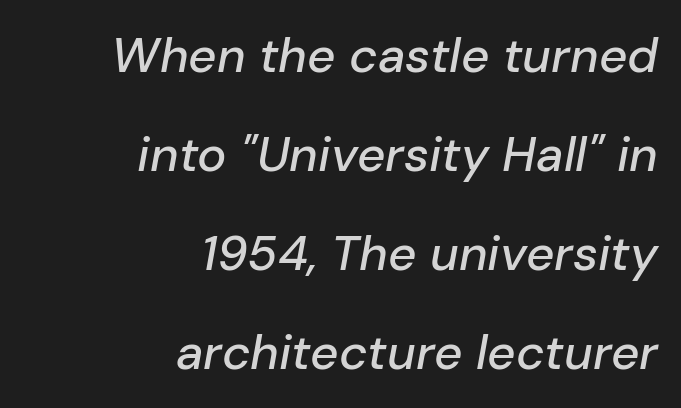
What stands out about the letter spacing? Nothing — it is the standard amount. You could not count columns in this text — the font is proportionally spaced. Check the space under the baseline: it is left empty. Italic? Definitely — the glyphs are oblique. Widely set lines give the paragraph a tall, airy silhouette.
